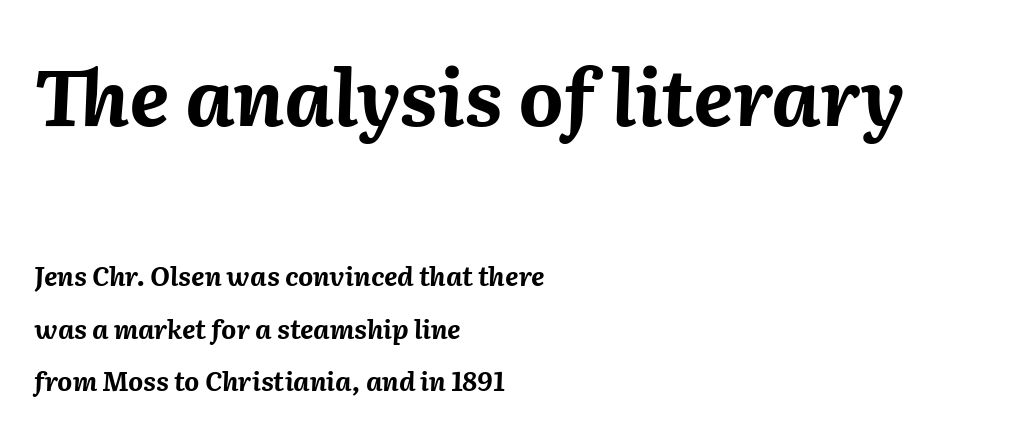
Q: Is the text bold? A: Yes.
Q: Is the text italic (slanted)? A: Yes, it leans right by about 2 degrees.
Q: Is the text underlined? A: No.
Q: How is the paragraph aligned? A: Left-aligned.
Q: Is the spacing between letters normal or unusually wide? A: Normal.
Q: Is the spacing between lines tight, normal or loose? A: Loose.
Q: Which block of text is set in a larger size, the first (top) or the second (bottom)? A: The first (top) one.
Q: Width (condensed, normal, or wide)? A: Normal.
Q: Stroke contrast? A: Medium.
Q: x-height? A: Medium.
Q: Monospaced? A: No.
